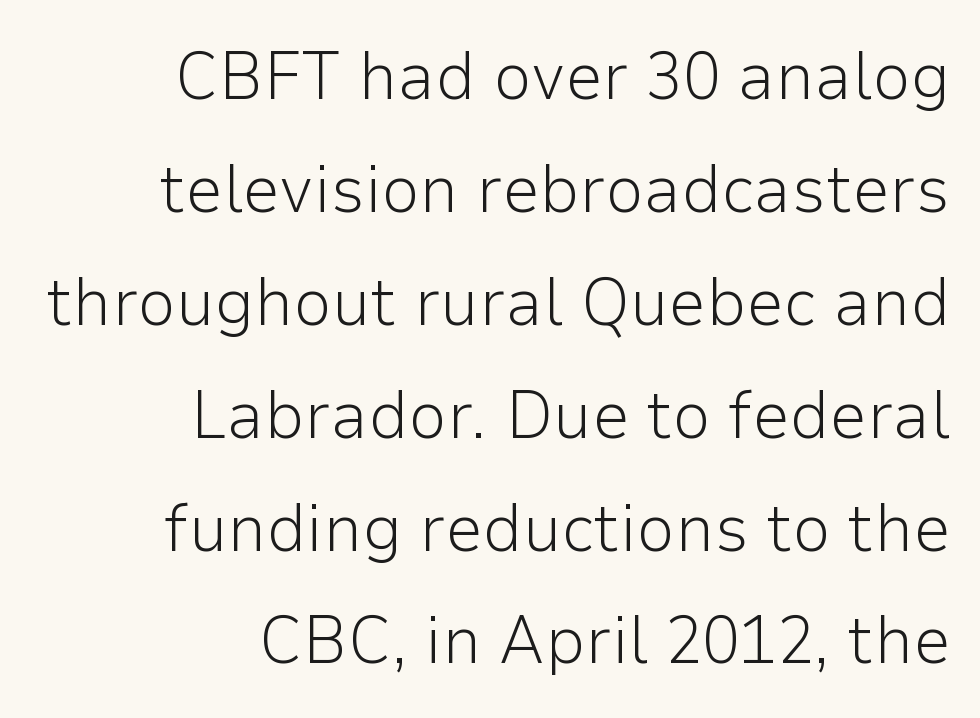
Note the varied advance widths — an 'i' is clearly narrower than an 'm'. Where is the straight margin? On the right. Nope, no serifs anywhere on these letters. Each new line begins a customary step beneath the previous one. There is no visible air inserted between adjacent glyphs. No word sits above an underline.
